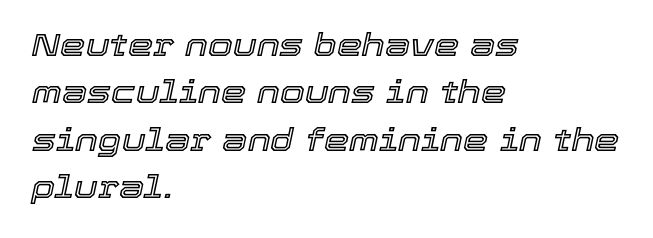
Q: Is the text italic (slanted)? A: Yes, it leans right by about 12 degrees.
Q: Is the text underlined? A: No.
Q: How is the paragraph aligned? A: Left-aligned.
Q: Is the spacing between letters normal or unusually wide? A: Normal.
Q: Is the spacing between lines tight, normal or loose? A: Normal.
Q: Width (condensed, normal, or wide)? A: Normal.
Q: x-height? A: Medium.
Q: Monospaced? A: No.
